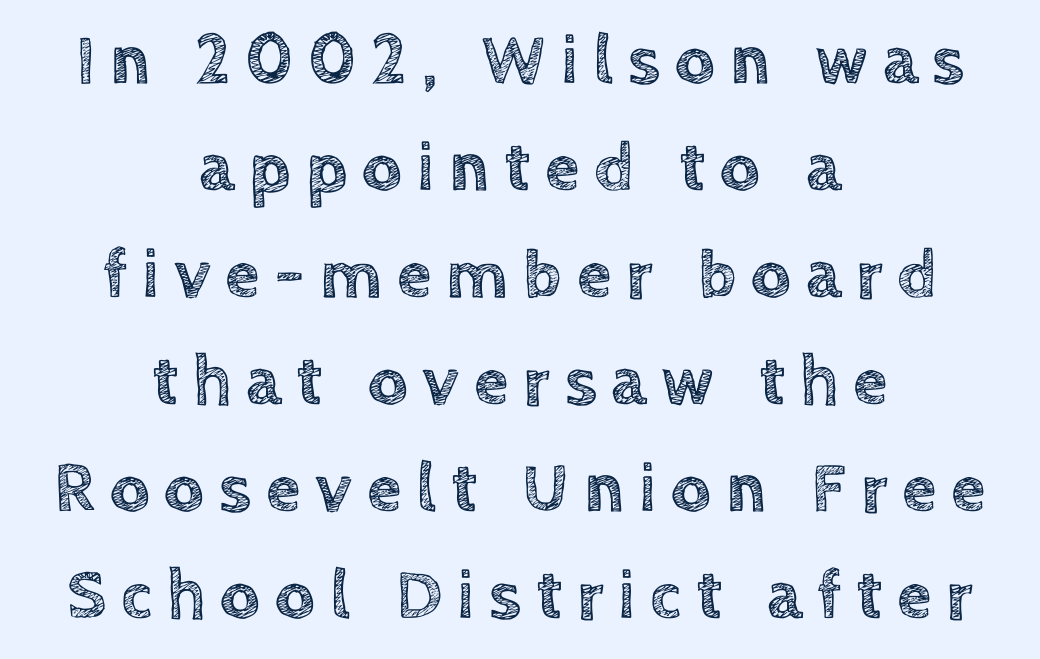
Just letters on the line, the space beneath them empty. Someone cranked the tracking dial way up on this one. You could not count columns in this text — the font is proportionally spaced. In CSS terms this would be text-align: center. Honestly, the row spacing looks completely unremarkable.
